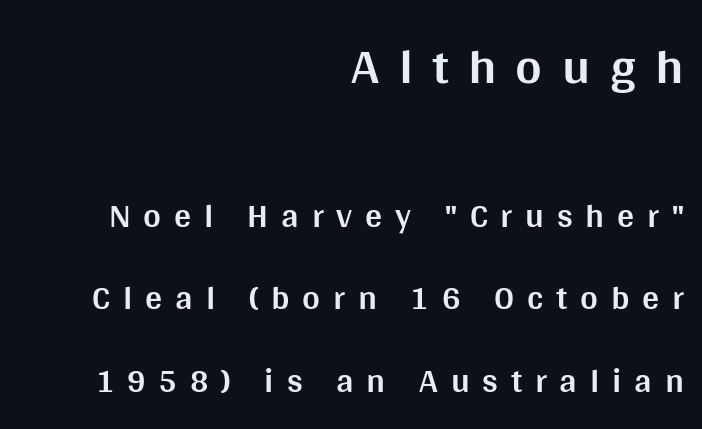
The image shows 51 px bold sans-serif type, upright; set right-aligned, loose line spacing (2.43x), unusually wide letter spacing (+0.38 em), not underlined; the first (top) block is 1.5x larger; medium stroke contrast and a large x-height.
